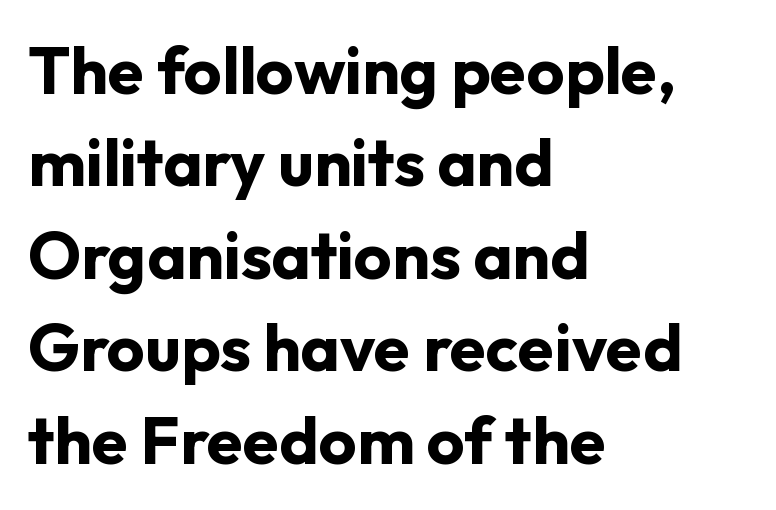
Descenders are the only things crossing below the line. The font's upright variant was chosen for this text. Horizontal alignment here is leftward, the default for most running prose. A typesetter would label this face a sans.
